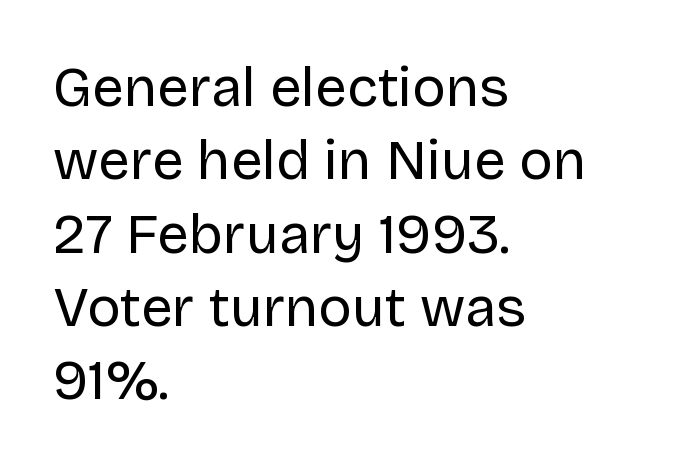
Q: Is the text bold? A: No.
Q: Is the text italic (slanted)? A: No, it is upright.
Q: Is the typeface a serif or a sans-serif typeface? A: Sans-serif.
Q: Is the text underlined? A: No.
Q: How is the paragraph aligned? A: Left-aligned.
Q: Is the spacing between letters normal or unusually wide? A: Normal.
Q: Is the spacing between lines tight, normal or loose? A: Normal.
Q: Width (condensed, normal, or wide)? A: Normal.
Q: Stroke contrast? A: Low.
Q: x-height? A: Large.
Q: Monospaced? A: No.
